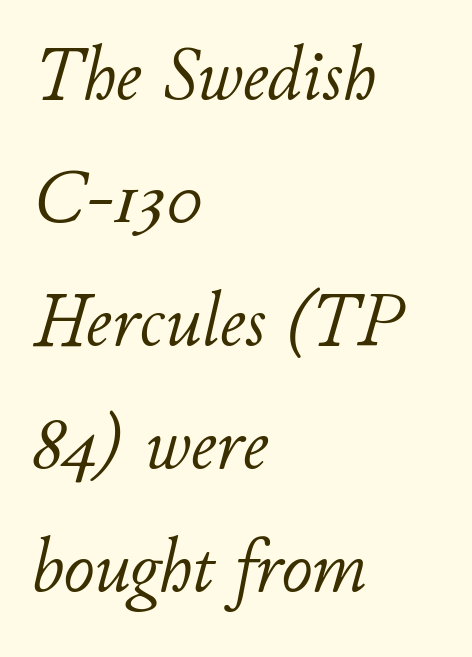
These lines are rendered in a variable-pitch font. This rendering uses left alignment, leaving the right contour irregular. The lettering tilts uniformly, giving the passage an italic look. Caption: standard tracking, unaltered. Only glyphs here, with clear space below each row.
